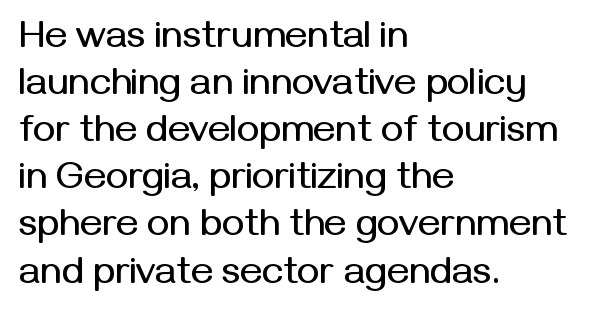
Q: Is the text italic (slanted)? A: No, it is upright.
Q: Is the typeface a serif or a sans-serif typeface? A: Sans-serif.
Q: Is the text underlined? A: No.
Q: How is the paragraph aligned? A: Left-aligned.
Q: Is the spacing between letters normal or unusually wide? A: Normal.
Q: Width (condensed, normal, or wide)? A: Normal.
Q: Stroke contrast? A: Medium.
Q: x-height? A: Medium.
Q: Monospaced? A: No.
